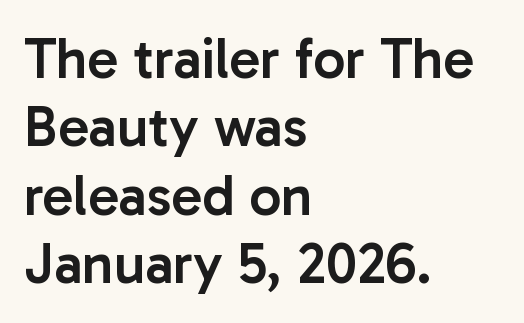
The image shows 57 px semibold sans-serif type, upright; set left-aligned, line spacing 1.2x, normal letter spacing, not underlined; low stroke contrast and a medium x-height.
